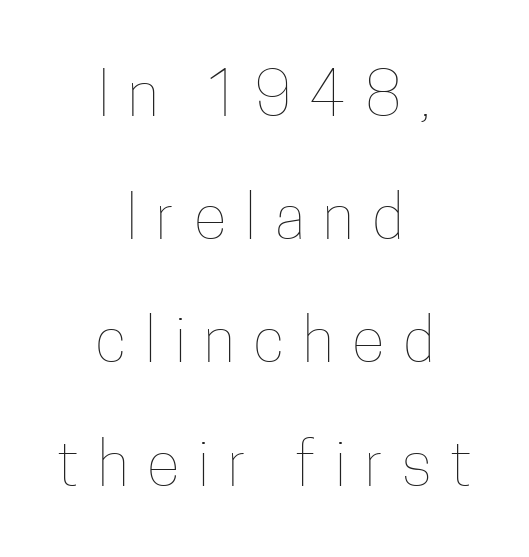
{"italic": "no", "bold": "no", "weight": "thin", "width": "condensed", "stroke_contrast": "low", "x_height": "medium", "monospaced": "no", "underline": "no", "align": "center", "line_spacing": "loose", "line_spacing_ratio": 2.02, "letter_spacing": "wide", "letter_spacing_em": 0.31, "glyph_px": 61}
